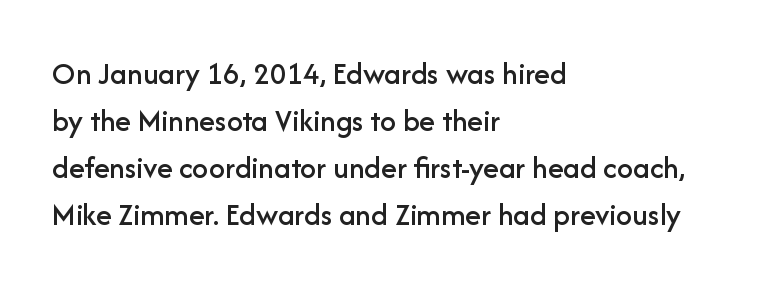
Q: Is the text italic (slanted)? A: No, it is upright.
Q: Is the typeface a serif or a sans-serif typeface? A: Sans-serif.
Q: Is the text underlined? A: No.
Q: How is the paragraph aligned? A: Left-aligned.
Q: Is the spacing between letters normal or unusually wide? A: Normal.
Q: Is the spacing between lines tight, normal or loose? A: Normal.
Q: Width (condensed, normal, or wide)? A: Normal.
Q: Stroke contrast? A: Low.
Q: x-height? A: Medium.
Q: Monospaced? A: No.
